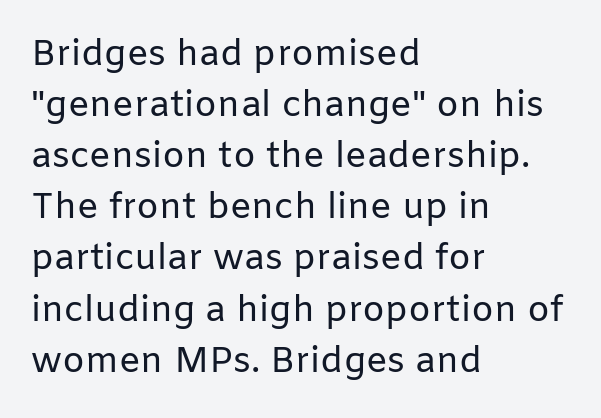
{"serif": "no", "italic": "no", "bold": "no", "weight": "regular", "width": "normal", "stroke_contrast": "low", "x_height": "medium", "monospaced": "no", "underline": "no", "align": "left", "line_spacing": "normal", "line_spacing_ratio": 1.42, "letter_spacing": "normal", "letter_spacing_em": 0.0, "glyph_px": 36}
